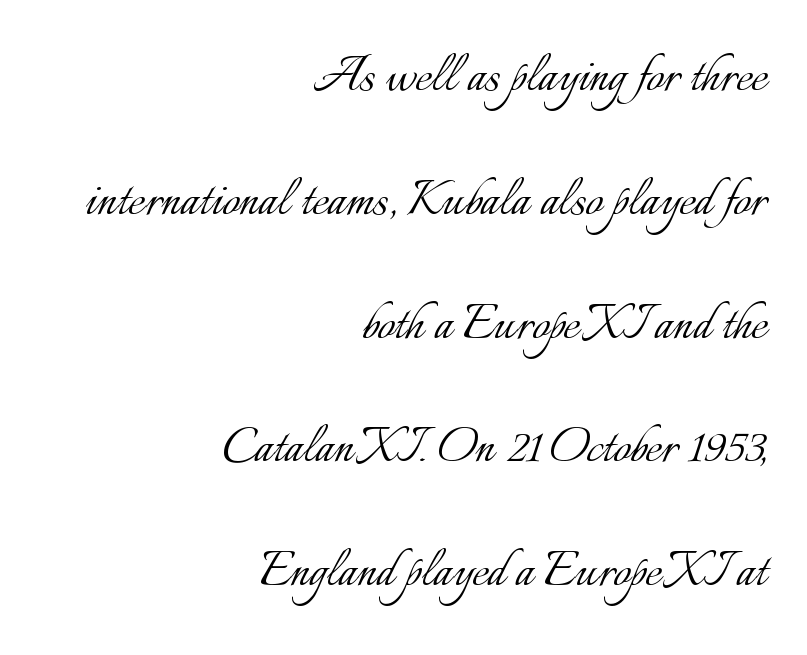
A bare baseline throughout the passage. Each letter keeps its own natural width here, so spacing adapts to shape. Between one letter and the next there's only the usual sliver of space. Every row of glyphs terminates at an identical x-position on the right. Regarding leading, the lines here are spaced well apart.
